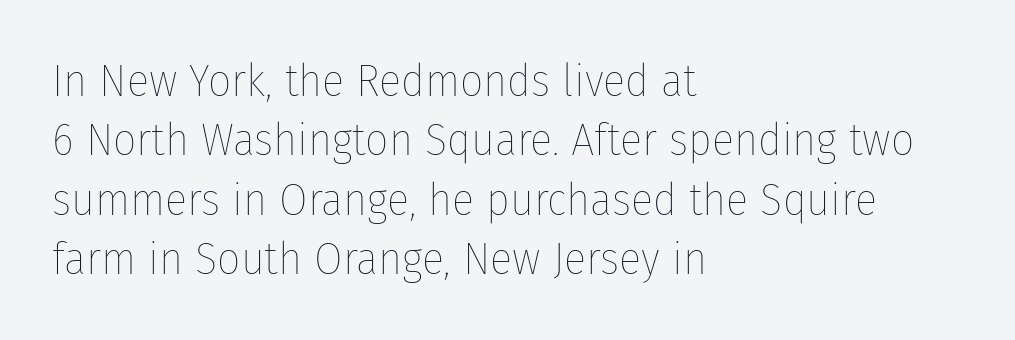
{"italic": "no", "bold": "no", "weight": "thin", "width": "condensed", "stroke_contrast": "low", "x_height": "medium", "monospaced": "no", "underline": "no", "align": "left", "line_spacing": "normal", "line_spacing_ratio": 1.29, "letter_spacing": "normal", "letter_spacing_em": 0.0, "glyph_px": 46}
